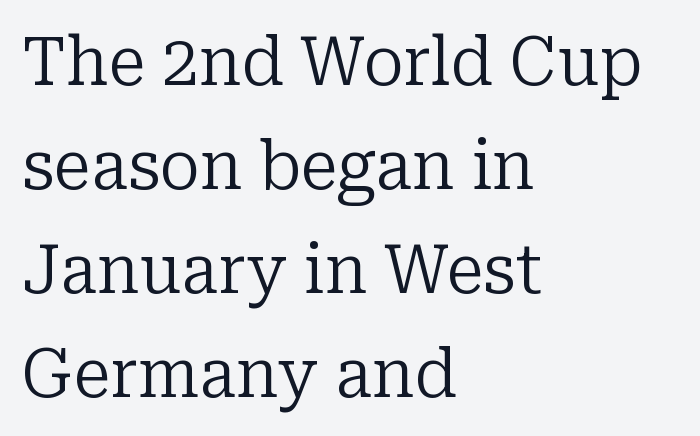
You could not count columns in this text — the font is proportionally spaced. Counters stay open thanks to moderate or lighter strokes. Is the block centered? No — it sits flush against the left margin. I'd call this a serif setting — the letters wear small feet. Does extra space separate the letters? No, they use regular spacing.
